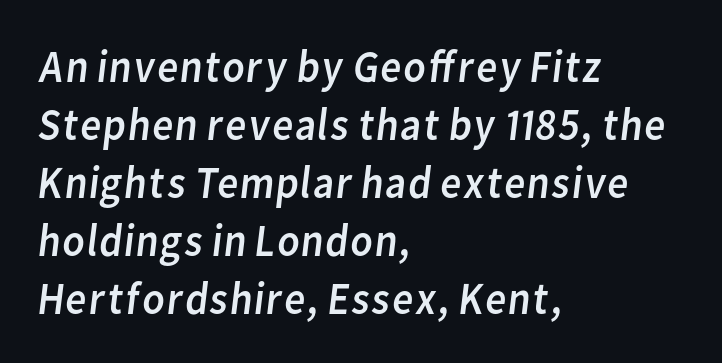
{"serif": "no", "bold": "no", "weight": "regular", "width": "normal", "stroke_contrast": "low", "x_height": "medium", "monospaced": "no", "underline": "no", "align": "left", "line_spacing": "normal", "line_spacing_ratio": 1.26, "letter_spacing": "normal", "letter_spacing_em": 0.0, "glyph_px": 46}
